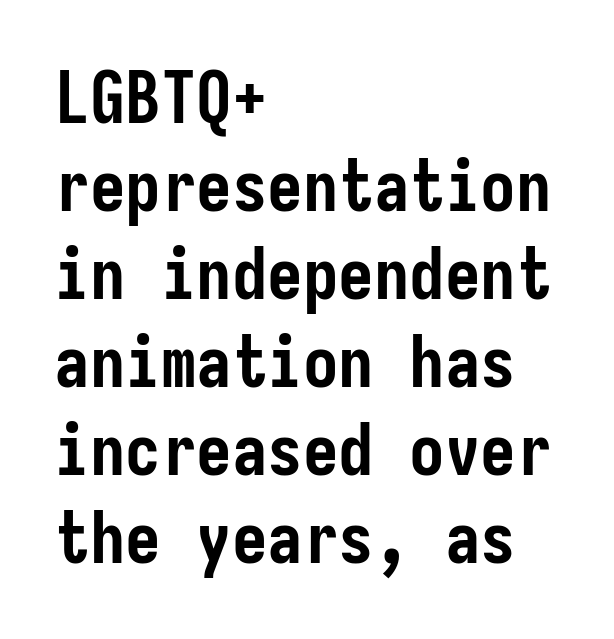
{"serif": "no", "italic": "no", "bold": "yes", "weight": "semibold", "width": "condensed", "stroke_contrast": "low", "x_height": "medium", "underline": "no", "align": "left", "line_spacing_ratio": 1.24, "letter_spacing": "normal", "letter_spacing_em": 0.0, "glyph_px": 71}
